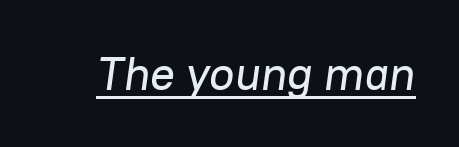
The string is rendered with underlining switched on. Observe the lean: these are italic letterforms. You could not count columns in this text — the font is proportionally spaced. Words appear dense and cohesive because spacing is normal.
